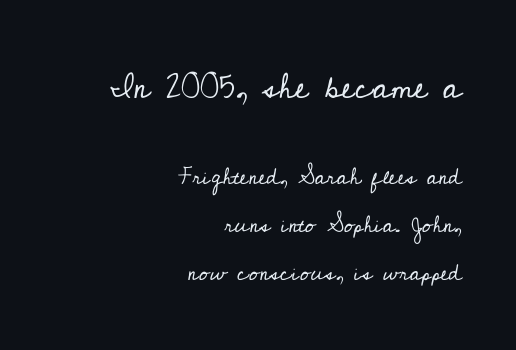
The image shows 35 px regular-weight serif type; set right-aligned, loose line spacing (2.09x), normal letter spacing, not underlined; the first (top) block is 1.52x larger; low stroke contrast and a small x-height.
